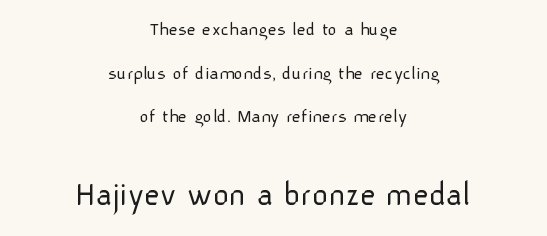
{"serif": "no", "italic": "no", "bold": "no", "weight": "light", "width": "normal", "stroke_contrast": "low", "x_height": "medium", "monospaced": "no", "underline": "no", "align": "center", "line_spacing": "loose", "line_spacing_ratio": 2.18, "letter_spacing": "normal", "letter_spacing_em": 0.0, "larger_block": "second", "size_ratio": 1.75, "glyph_px": 35}
